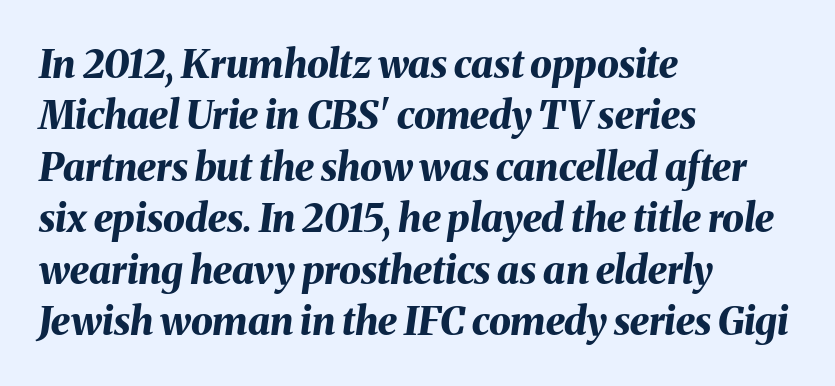
{"italic": "yes", "lean": "right", "slant_degrees": 8, "bold": "yes", "weight": "bold", "width": "normal", "stroke_contrast": "medium", "x_height": "medium", "monospaced": "no", "underline": "no", "align": "left", "line_spacing": "normal", "line_spacing_ratio": 1.32, "letter_spacing": "normal", "letter_spacing_em": 0.0, "glyph_px": 39}
